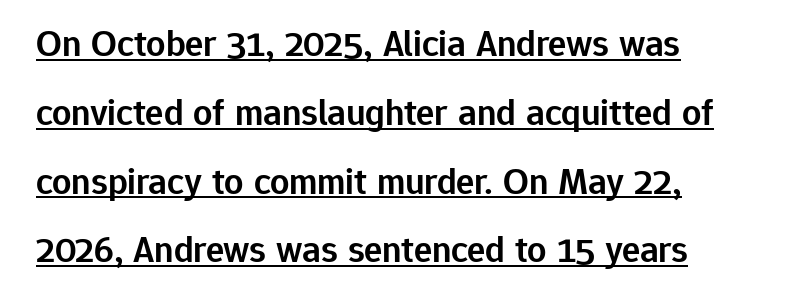
Q: Is the text bold? A: Semi-bold.
Q: Is the text italic (slanted)? A: No, it is upright.
Q: Is the typeface a serif or a sans-serif typeface? A: Sans-serif.
Q: Is the text underlined? A: Yes.
Q: How is the paragraph aligned? A: Left-aligned.
Q: Is the spacing between letters normal or unusually wide? A: Normal.
Q: Width (condensed, normal, or wide)? A: Normal.
Q: Stroke contrast? A: Low.
Q: x-height? A: Medium.
Q: Monospaced? A: No.
